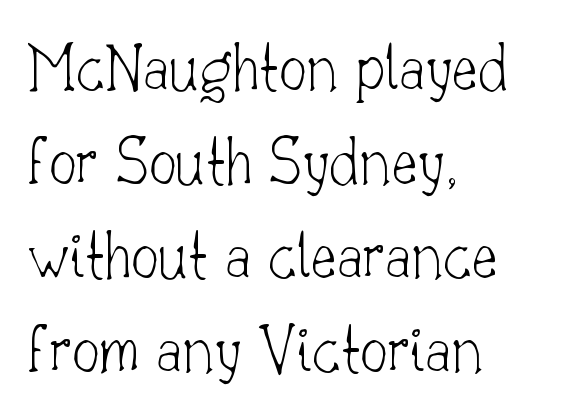
Q: Is the text bold? A: No.
Q: Is the text italic (slanted)? A: No, it is upright.
Q: Is the typeface a serif or a sans-serif typeface? A: Serif.
Q: Is the text underlined? A: No.
Q: How is the paragraph aligned? A: Left-aligned.
Q: Is the spacing between letters normal or unusually wide? A: Normal.
Q: Is the spacing between lines tight, normal or loose? A: Normal.
Q: Width (condensed, normal, or wide)? A: Normal.
Q: Stroke contrast? A: Low.
Q: x-height? A: Small.
Q: Monospaced? A: No.
